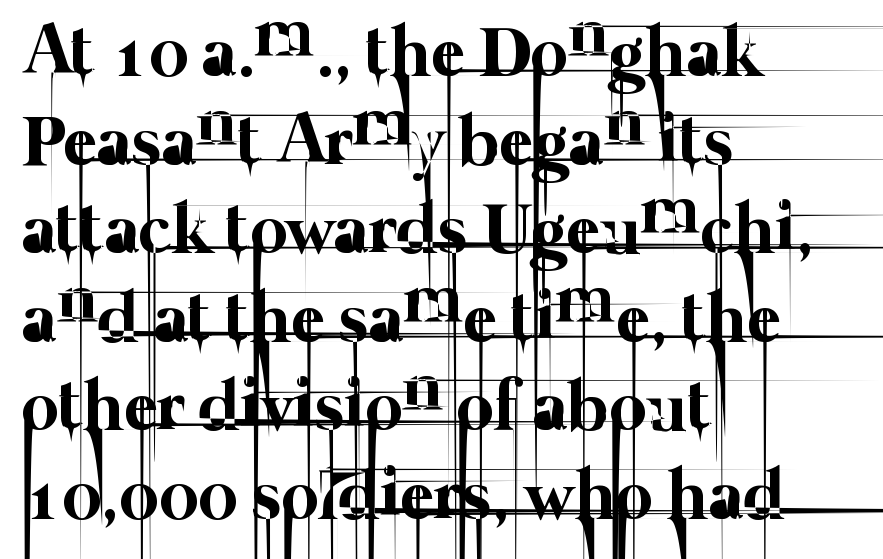
Q: Is the text bold? A: No.
Q: Is the text underlined? A: No.
Q: How is the paragraph aligned? A: Left-aligned.
Q: Is the spacing between letters normal or unusually wide? A: Normal.
Q: Width (condensed, normal, or wide)? A: Normal.
Q: Stroke contrast? A: Low.
Q: x-height? A: Medium.
Q: Monospaced? A: No.
